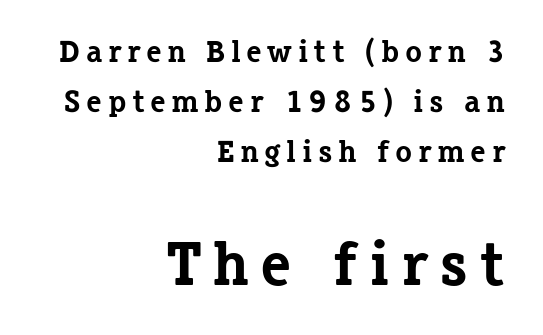
A normal amount of white space separates one row of letters from the next. These words are printed bold, with thick strokes throughout. Compared with a flush-left layout, this one pins lines to the opposite, right side. Small tapered or slab feet sit at the stroke ends, so this counts as serif. The emphasis by scale lands on block number two, below. A clean baseline with only descenders dipping below it.
